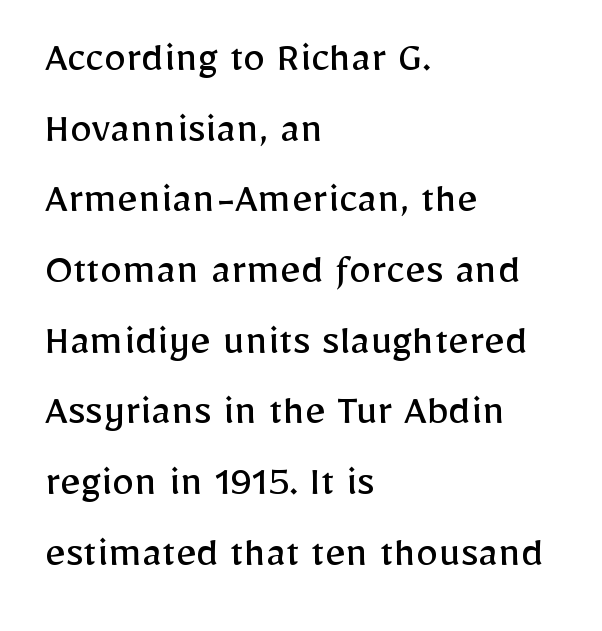
Q: Is the text bold? A: No.
Q: Is the text italic (slanted)? A: No, it is upright.
Q: Is the typeface a serif or a sans-serif typeface? A: Sans-serif.
Q: Is the text underlined? A: No.
Q: How is the paragraph aligned? A: Left-aligned.
Q: Is the spacing between letters normal or unusually wide? A: Normal.
Q: Is the spacing between lines tight, normal or loose? A: Normal.
Q: Width (condensed, normal, or wide)? A: Normal.
Q: Stroke contrast? A: Low.
Q: x-height? A: Medium.
Q: Monospaced? A: No.
